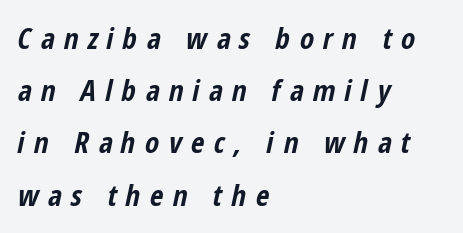
Proportional: the letters do not fall into vertical columns. A typesetter would call this heavily tracked-out type. You can tell it's italic because the verticals aren't actually vertical. The typesetter chose a ragged-right arrangement here. A full-strength bold gives these letters their thick strokes.
